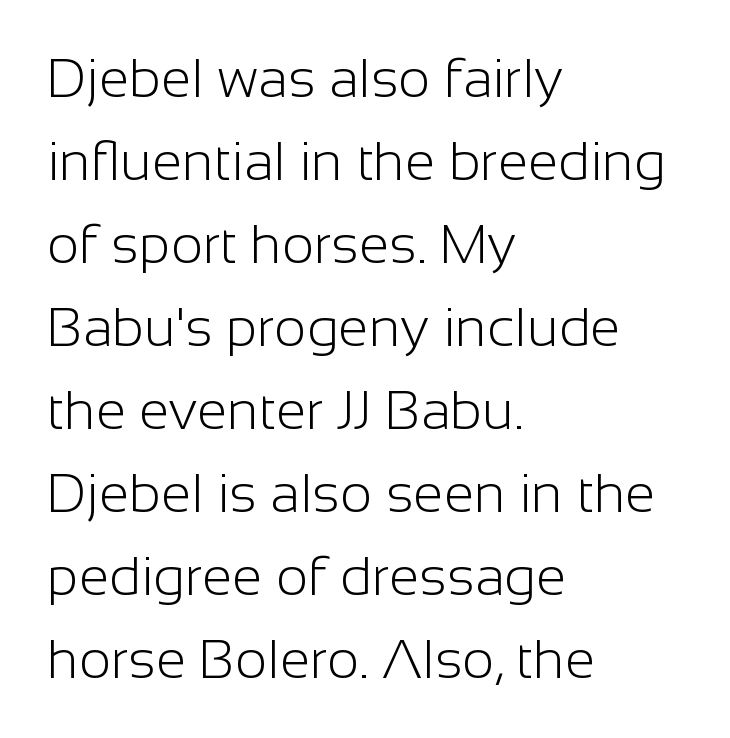
{"serif": "no", "italic": "no", "bold": "no", "weight": "light", "width": "normal", "stroke_contrast": "low", "x_height": "medium", "monospaced": "no", "underline": "no", "align": "left", "line_spacing": "normal", "line_spacing_ratio": 1.51, "letter_spacing": "normal", "letter_spacing_em": 0.0, "glyph_px": 55}
